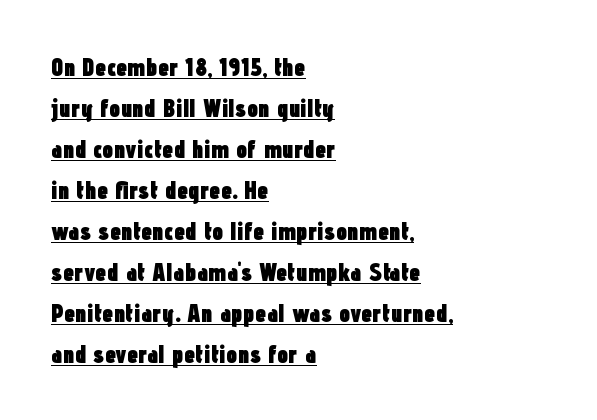
Ordinary non-slanted type is in use. Horizontal bands of white between lines are of average thickness. Typesetter's note: full bold, strokes at maximum text heaviness. Check the space under the baseline: a stroke is drawn there. Where is the straight margin? On the left. Each word holds together tightly as a unit, with standard inter-letter gaps.
